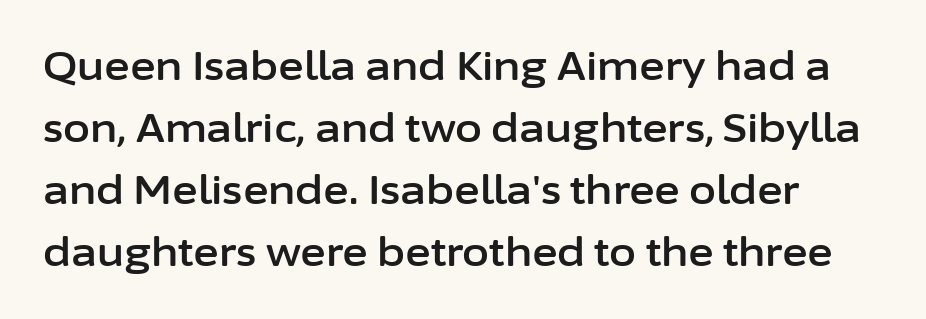
The image shows 39 px sans-serif type, upright; set normal line spacing (1.59x), normal letter spacing, not underlined; low stroke contrast and a medium x-height.
